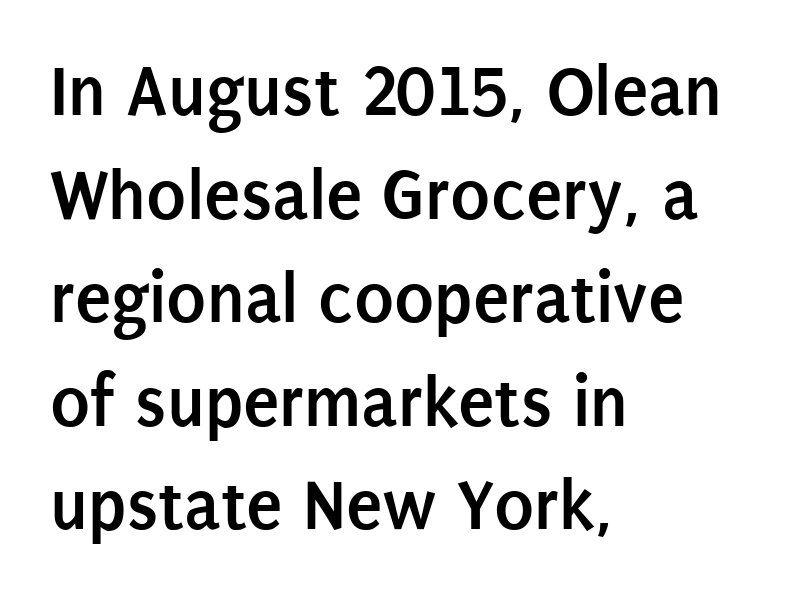
The image shows 74 px semibold, condensed sans-serif type, upright; set left-aligned, normal line spacing (1.4x), normal letter spacing, not underlined; low stroke contrast and a large x-height.
